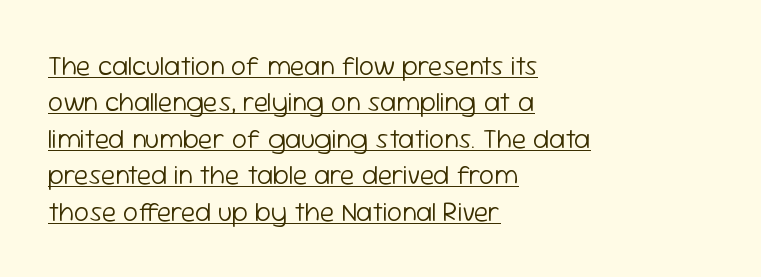
Q: Is the text bold? A: No.
Q: Is the text italic (slanted)? A: No, it is upright.
Q: Is the text underlined? A: Yes.
Q: How is the paragraph aligned? A: Left-aligned.
Q: Is the spacing between letters normal or unusually wide? A: Normal.
Q: Is the spacing between lines tight, normal or loose? A: Normal.
